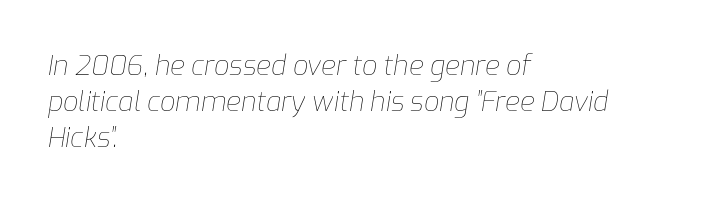
The image shows 27 px text type, italic (leaning right); set left-aligned, normal line spacing (1.34x), normal letter spacing, not underlined.
